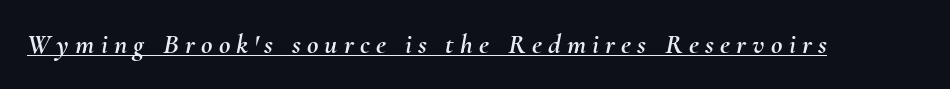
{"italic": "yes", "lean": "right", "slant_degrees": 10, "width": "normal", "stroke_contrast": "medium", "x_height": "small", "monospaced": "no", "underline": "yes", "letter_spacing": "wide", "letter_spacing_em": 0.22, "glyph_px": 28}
